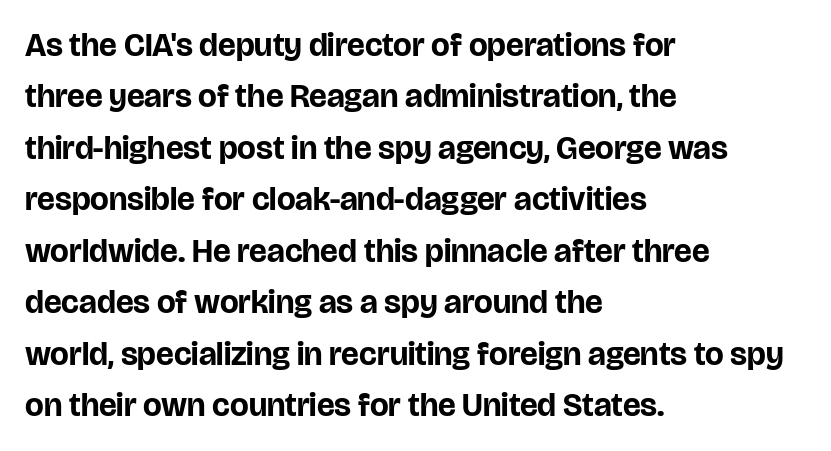
{"serif": "no", "italic": "no", "bold": "yes", "weight": "bold", "width": "normal", "stroke_contrast": "low", "x_height": "large", "monospaced": "no", "underline": "no", "align": "left", "line_spacing": "normal", "line_spacing_ratio": 1.56, "letter_spacing": "normal", "letter_spacing_em": 0.0, "glyph_px": 33}
